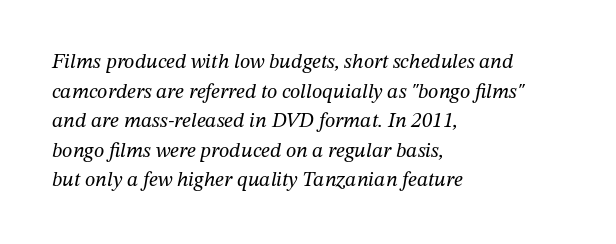
Q: Is the text bold? A: No.
Q: Is the text italic (slanted)? A: Yes, it leans right by about 12 degrees.
Q: Is the text underlined? A: No.
Q: How is the paragraph aligned? A: Left-aligned.
Q: Is the spacing between letters normal or unusually wide? A: Normal.
Q: Is the spacing between lines tight, normal or loose? A: Normal.
